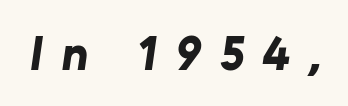
Q: Is the text bold? A: Yes.
Q: Is the typeface a serif or a sans-serif typeface? A: Sans-serif.
Q: Is the text underlined? A: No.
Q: Is the spacing between letters normal or unusually wide? A: Unusually wide.
Q: Width (condensed, normal, or wide)? A: Normal.
Q: Stroke contrast? A: Low.
Q: x-height? A: Medium.
Q: Monospaced? A: No.
